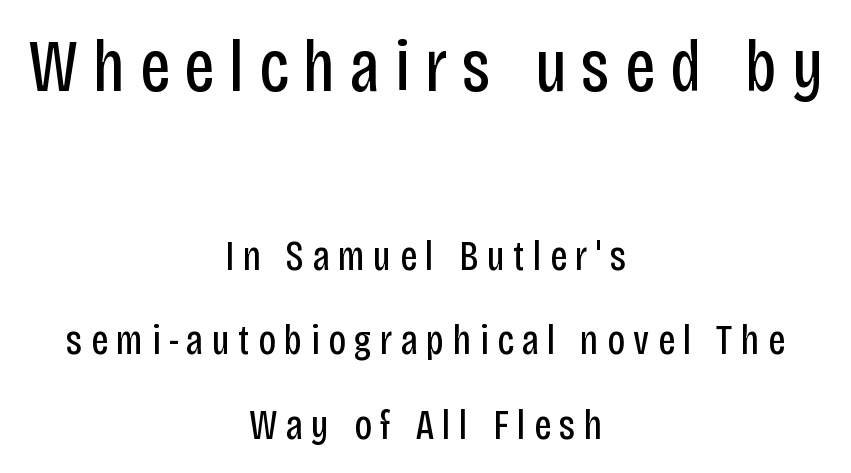
Italic: no, the glyphs are upright roman. Does the type have serifs? No, each stem ends abruptly. This sample has the flowing, uneven cadence of proportional lettering. This sample uses expanded letter spacing, leaving extra air between glyphs. The strip under each line holds only bare page. Scale decreases going downward across the two blocks.
